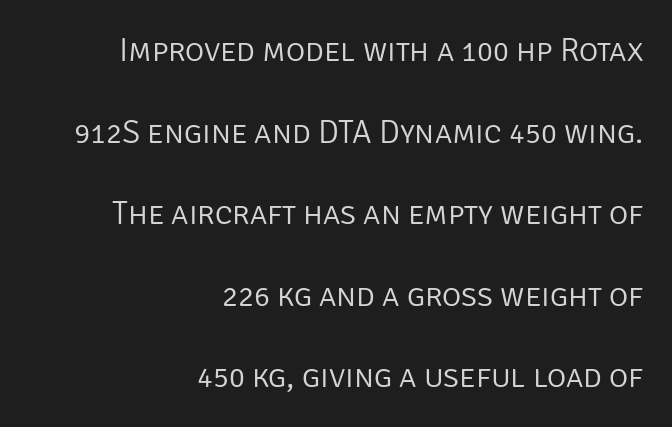
Leading is clearly above the norm, producing a sparse column. These glyphs show unthickened strokes, regular width or finer. Do the letters lean? They stand straight. Type style note: lacks serifs. Between one letter and the next there's only the usual sliver of space. The specimen omits any rule beneath the text block's lines.
